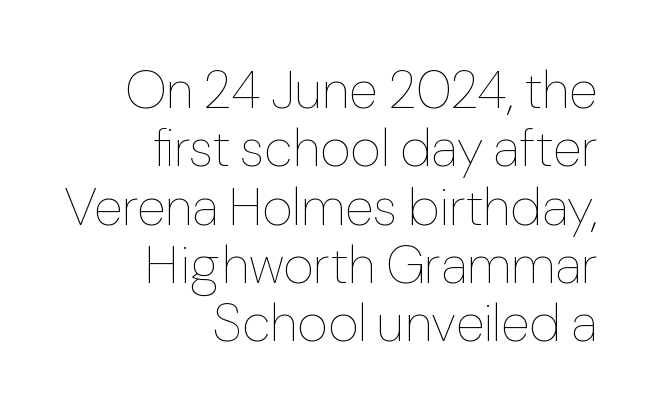
Think of a printed novel: that variable character pitch is what you see here. Beneath every word, the page is bare. The specimen reads as upright at a glance. Whoever set this chose condensed vertical rhythm over breathing room.
